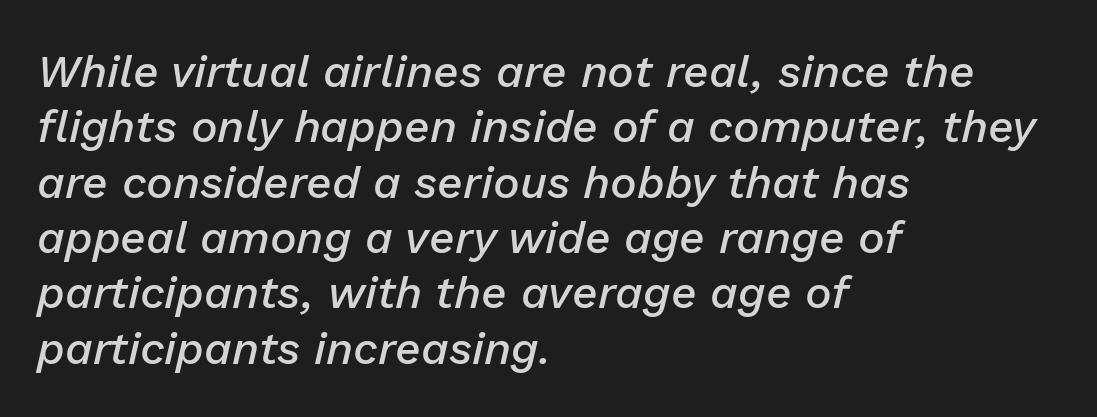
Q: Is the text bold? A: Semi-bold.
Q: Is the text italic (slanted)? A: Yes, it leans right by about 13 degrees.
Q: Is the text underlined? A: No.
Q: How is the paragraph aligned? A: Left-aligned.
Q: Is the spacing between letters normal or unusually wide? A: Normal.
Q: Width (condensed, normal, or wide)? A: Normal.
Q: Stroke contrast? A: Low.
Q: x-height? A: Medium.
Q: Monospaced? A: No.
